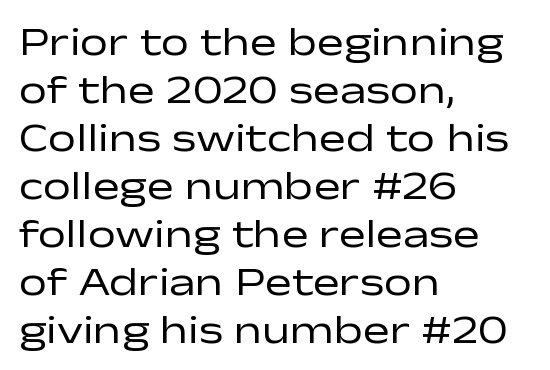
The image shows 40 px regular-weight, wide sans-serif type, upright; set left-aligned, line spacing 1.2x, normal letter spacing, not underlined; low stroke contrast and a medium x-height.
